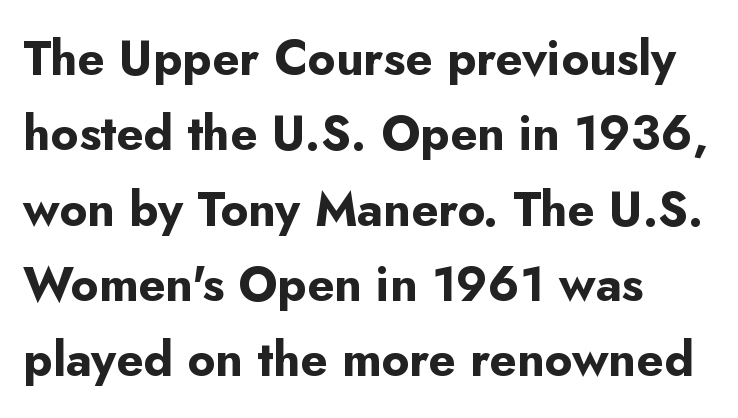
The image shows 48 px bold sans-serif type, upright; set left-aligned, normal line spacing (1.57x), normal letter spacing, not underlined; low stroke contrast and a small x-height.
